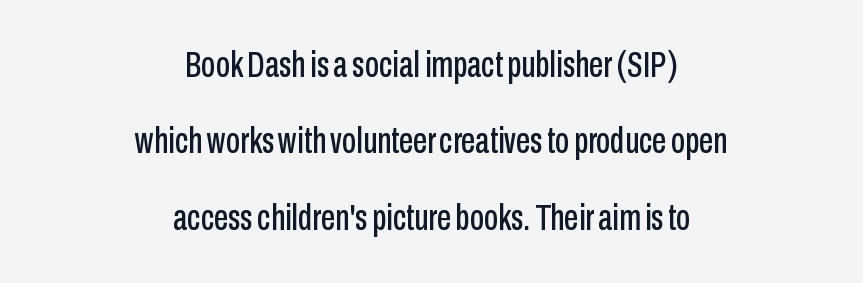
Q: Is the text italic (slanted)? A: No, it is upright.
Q: Is the typeface a serif or a sans-serif typeface? A: Sans-serif.
Q: Is the text underlined? A: No.
Q: How is the paragraph aligned? A: Centered.
Q: Is the spacing between letters normal or unusually wide? A: Normal.
Q: Is the spacing between lines tight, normal or loose? A: Loose.
Q: Width (condensed, normal, or wide)? A: Condensed.
Q: Stroke contrast? A: Low.
Q: x-height? A: Medium.
Q: Monospaced? A: No.
